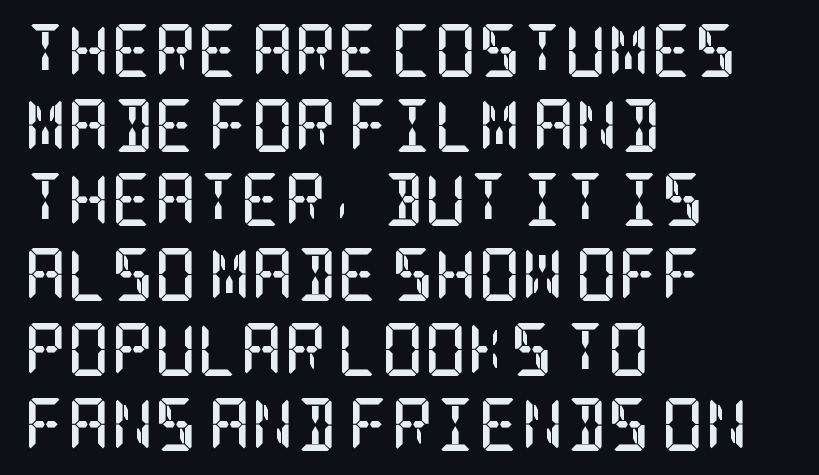
{"serif": "yes", "italic": "no", "bold": "yes", "weight": "semibold", "width": "condensed", "stroke_contrast": "low", "x_height": "large", "underline": "no", "align": "left", "line_spacing": "normal", "line_spacing_ratio": 1.41, "letter_spacing": "normal", "letter_spacing_em": 0.0, "glyph_px": 53}
